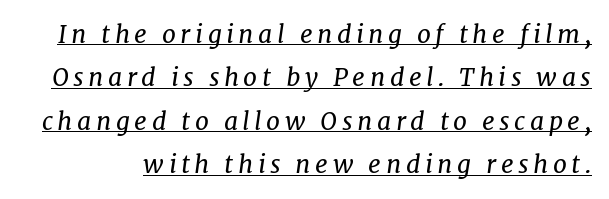
Is the type heavy? It reads as light-to-regular instead. The typography opts for an oblique posture over an upright one. Has an underline been added? It has.
